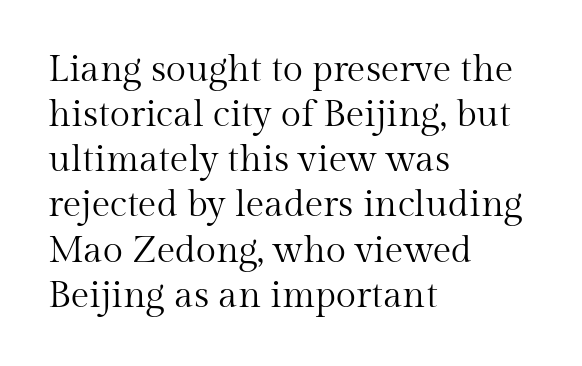
The image shows 37 px regular-weight serif type, upright; set left-aligned, line spacing 1.22x, normal letter spacing, not underlined; medium stroke contrast and a medium x-height.
